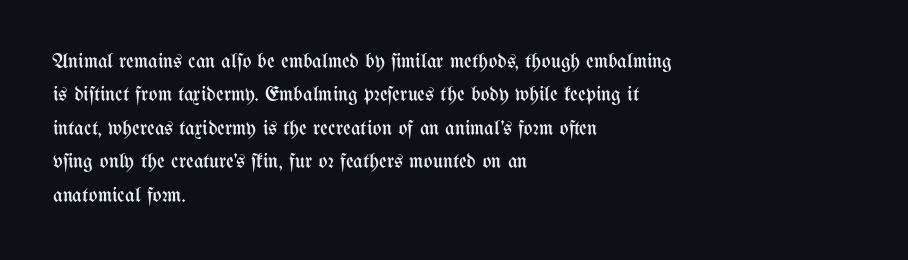
{"italic": "no", "bold": "no", "underline": "no", "align": "left", "line_spacing": "normal", "line_spacing_ratio": 1.59, "letter_spacing": "normal", "letter_spacing_em": 0.0, "glyph_px": 21}
